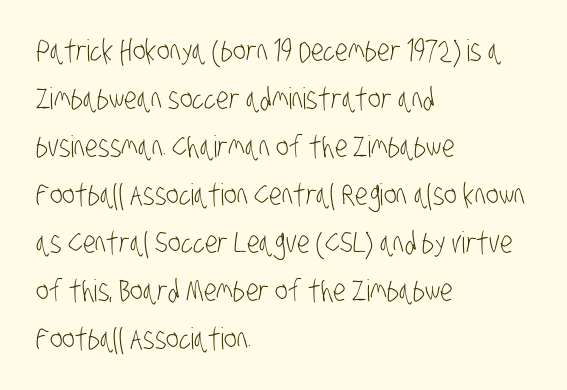
{"serif": "no", "bold": "no", "weight": "light", "width": "condensed", "stroke_contrast": "low", "x_height": "large", "monospaced": "no", "underline": "no", "align": "left", "line_spacing": "normal", "line_spacing_ratio": 1.6, "letter_spacing": "normal", "letter_spacing_em": 0.0, "glyph_px": 30}
